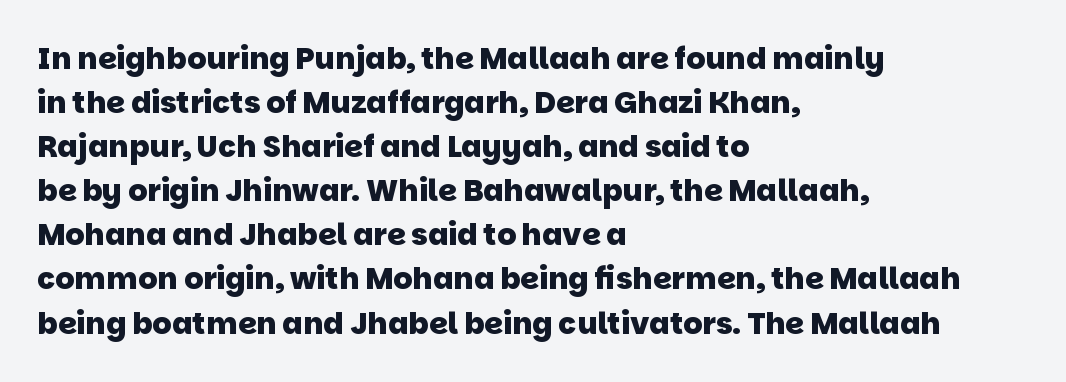
{"serif": "no", "bold": "yes", "weight": "heavy", "width": "normal", "stroke_contrast": "low", "x_height": "large", "monospaced": "no", "underline": "no", "align": "left", "line_spacing": "normal", "line_spacing_ratio": 1.47, "letter_spacing": "normal", "letter_spacing_em": 0.0, "glyph_px": 30}
